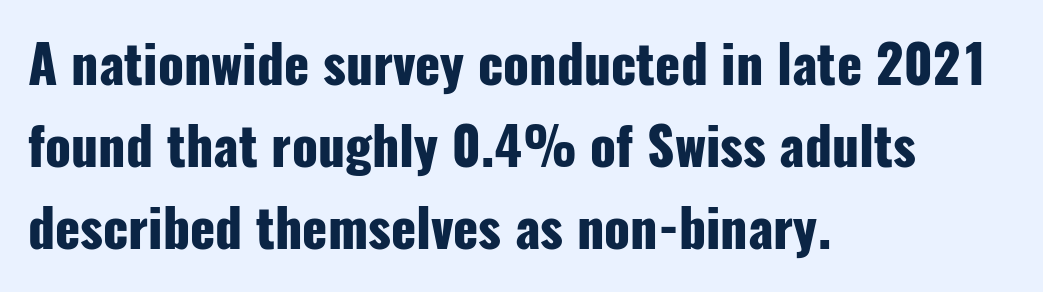
The image shows 52 px heavy, condensed sans-serif type, upright; set left-aligned, normal line spacing (1.58x), normal letter spacing, not underlined; low stroke contrast and a medium x-height.
